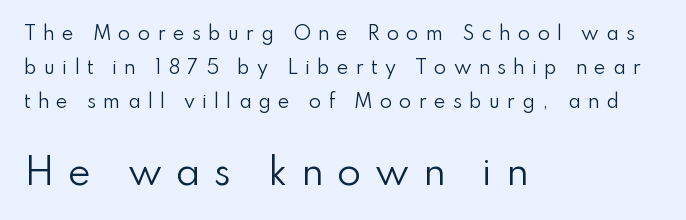
Looks like regular typesetting: each glyph gets only the width it needs. Between these two stacked blocks, the lower one wins on size. These lines stack with their left ends in a neat column. The passage shown is not underscored anywhere. Rendered with straight, roman letterforms.
